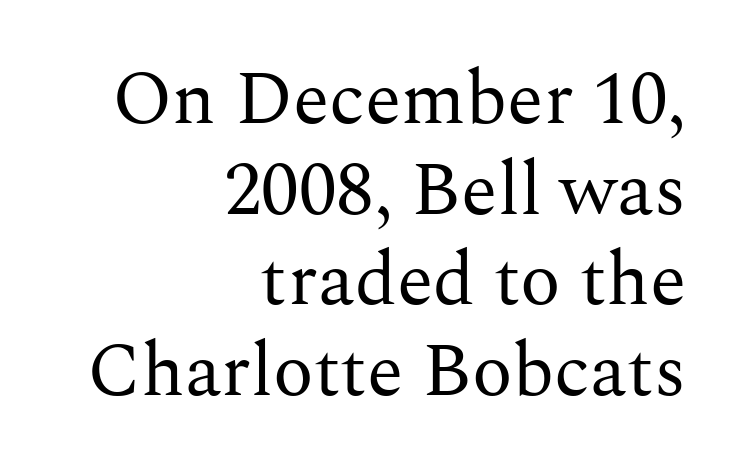
The image shows 75 px regular-weight serif type, upright; set right-aligned, line spacing 1.21x, normal letter spacing, not underlined; medium stroke contrast and a medium x-height.
